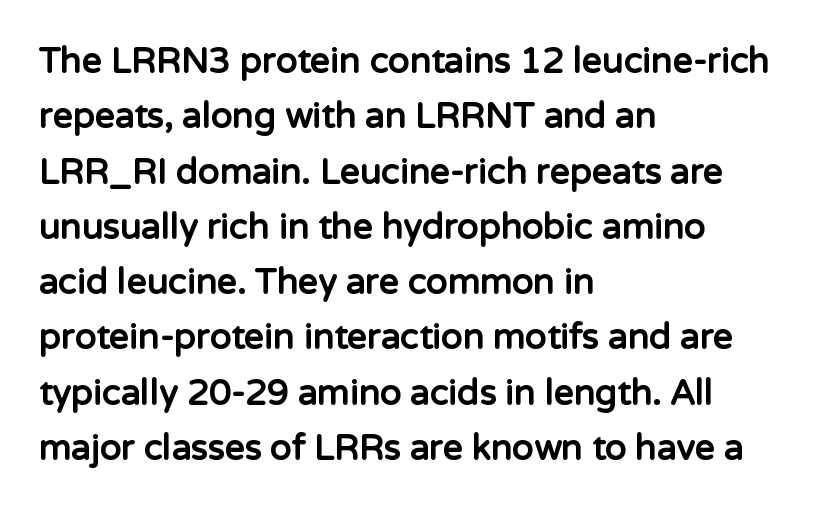
The image shows 35 px bold sans-serif type, upright; set left-aligned, normal line spacing (1.58x), normal letter spacing, not underlined; low stroke contrast and a medium x-height.
